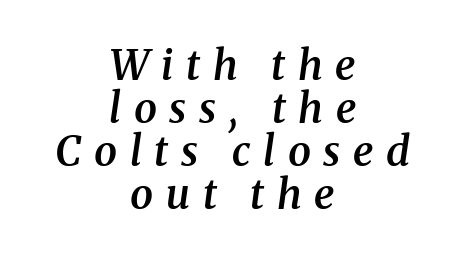
The image shows 41 px semibold serif type, italic (leaning right); set centered, tight line spacing (1.05x), unusually wide letter spacing (+0.31 em), not underlined; medium stroke contrast and a medium x-height.
